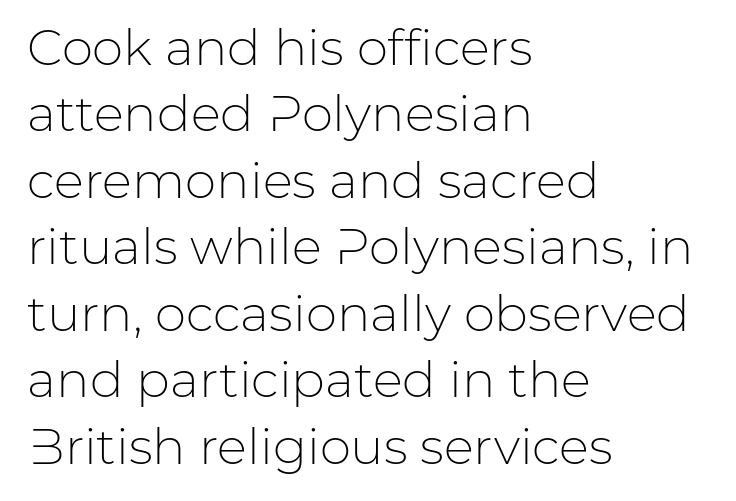
The image shows 50 px light sans-serif type, upright; set left-aligned, normal line spacing (1.33x), normal letter spacing, not underlined; low stroke contrast and a medium x-height.
